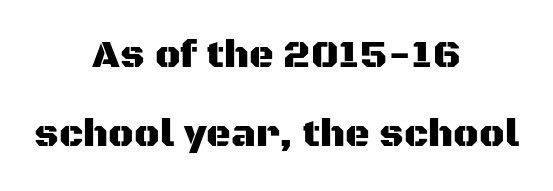
{"serif": "no", "italic": "no", "width": "normal", "stroke_contrast": "medium", "x_height": "large", "monospaced": "no", "underline": "no", "align": "center", "line_spacing": "loose", "line_spacing_ratio": 2.07, "letter_spacing": "normal", "letter_spacing_em": 0.0, "glyph_px": 38}
